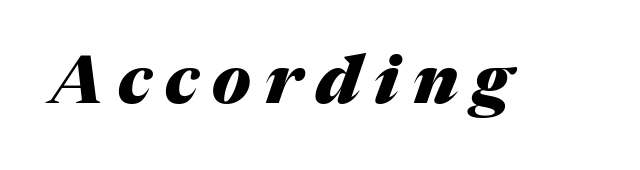
These lines are rendered in a variable-pitch font. Descenders hang freely into open space. These words are printed bold, with thick strokes throughout. This sample uses an oblique cut, with every glyph tilted off the vertical. This rendering widens character spacing well past its baseline value.
